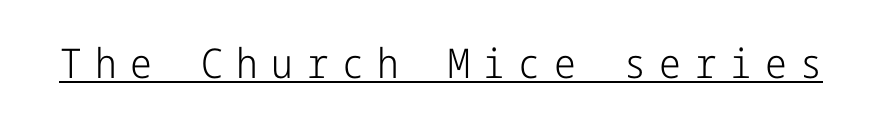
{"serif": "no", "italic": "no", "bold": "no", "weight": "light", "width": "condensed", "stroke_contrast": "low", "x_height": "medium", "underline": "yes", "letter_spacing": "wide", "letter_spacing_em": 0.33, "glyph_px": 41}
